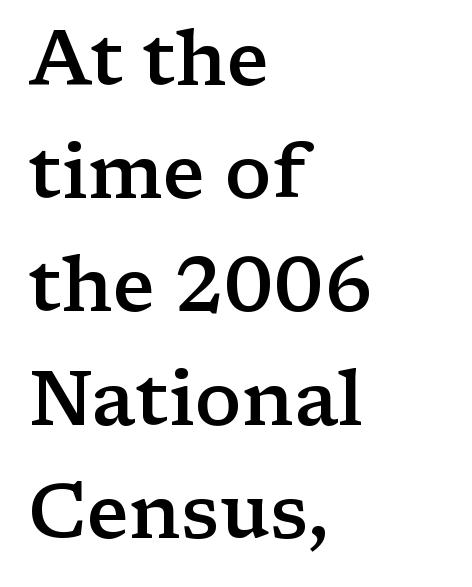
Q: Is the text bold? A: Semi-bold.
Q: Is the text italic (slanted)? A: No, it is upright.
Q: Is the typeface a serif or a sans-serif typeface? A: Serif.
Q: Is the text underlined? A: No.
Q: How is the paragraph aligned? A: Left-aligned.
Q: Is the spacing between letters normal or unusually wide? A: Normal.
Q: Is the spacing between lines tight, normal or loose? A: Normal.
Q: Width (condensed, normal, or wide)? A: Wide.
Q: Stroke contrast? A: Low.
Q: x-height? A: Medium.
Q: Monospaced? A: No.
